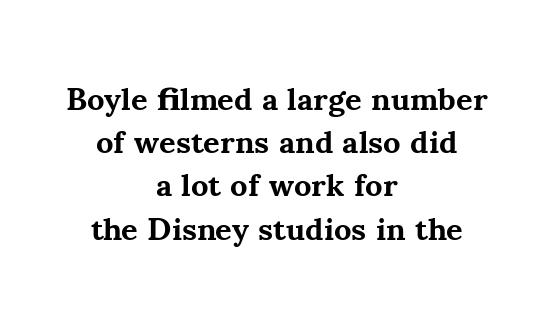
Q: Is the text bold? A: Yes.
Q: Is the text italic (slanted)? A: No, it is upright.
Q: Is the typeface a serif or a sans-serif typeface? A: Serif.
Q: Is the text underlined? A: No.
Q: How is the paragraph aligned? A: Centered.
Q: Is the spacing between letters normal or unusually wide? A: Normal.
Q: Is the spacing between lines tight, normal or loose? A: Normal.
Q: Width (condensed, normal, or wide)? A: Normal.
Q: Stroke contrast? A: Medium.
Q: x-height? A: Small.
Q: Monospaced? A: No.
